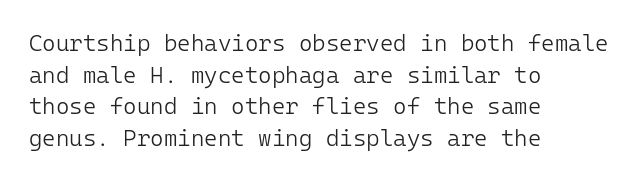
Q: Is the text bold? A: No.
Q: Is the text italic (slanted)? A: No, it is upright.
Q: Is the text underlined? A: No.
Q: How is the paragraph aligned? A: Left-aligned.
Q: Is the spacing between letters normal or unusually wide? A: Normal.
Q: Is the spacing between lines tight, normal or loose? A: Normal.
